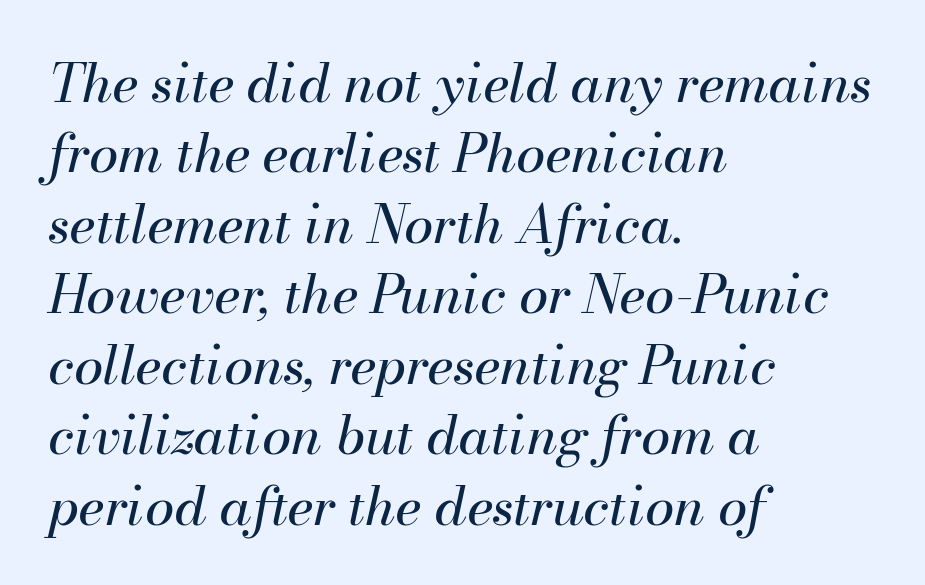
Q: Is the text bold? A: No.
Q: Is the text italic (slanted)? A: Yes, it leans right by about 13 degrees.
Q: Is the text underlined? A: No.
Q: How is the paragraph aligned? A: Left-aligned.
Q: Is the spacing between letters normal or unusually wide? A: Normal.
Q: Is the spacing between lines tight, normal or loose? A: Normal.
Q: Width (condensed, normal, or wide)? A: Normal.
Q: Stroke contrast? A: Medium.
Q: x-height? A: Small.
Q: Monospaced? A: No.
